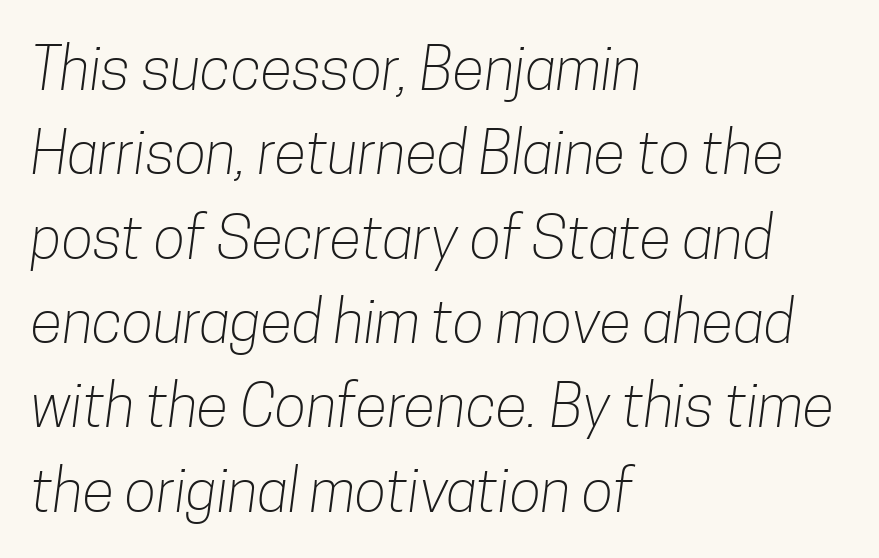
This sample uses plain, unmodified letter spacing. Caption: face not bold, strokes unweighted. Is there much room between lines? A standard amount, neither cramped nor airy. Notice how the passage keeps a crisp vertical edge on the left only. The words here are not underlined.
